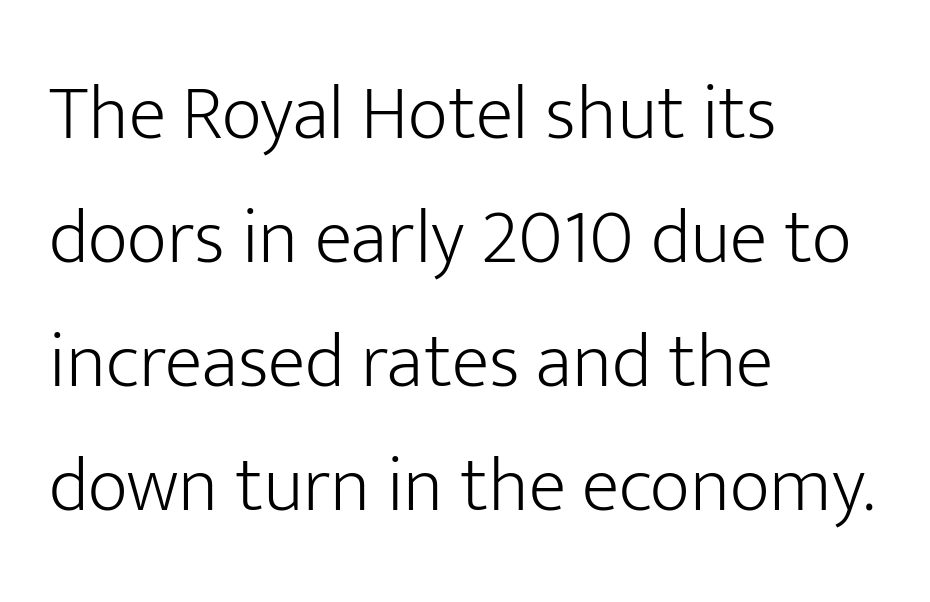
{"serif": "no", "italic": "no", "bold": "no", "weight": "light", "width": "normal", "stroke_contrast": "low", "x_height": "medium", "monospaced": "no", "underline": "no", "align": "left", "line_spacing": "normal", "line_spacing_ratio": 1.59, "letter_spacing": "normal", "letter_spacing_em": 0.0, "glyph_px": 78}
